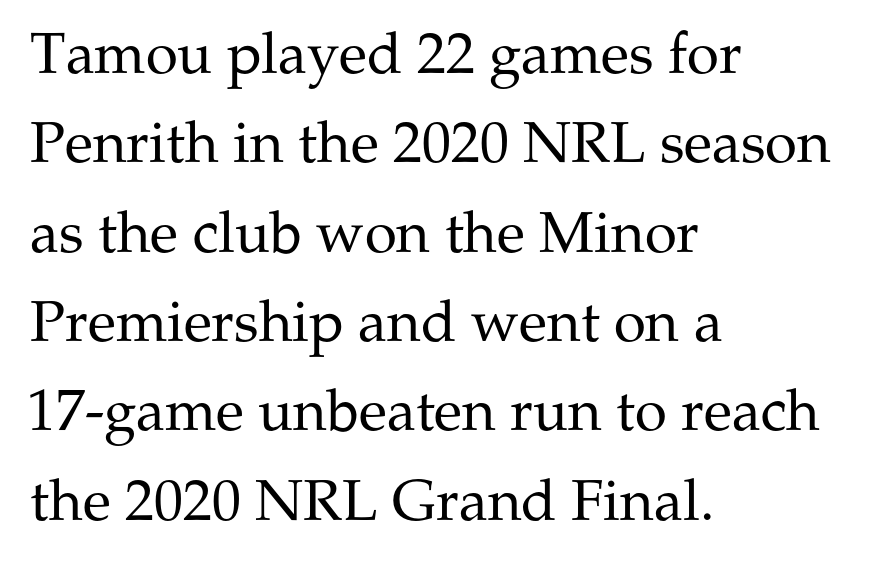
The image shows 58 px regular-weight serif type, upright; set left-aligned, normal line spacing (1.54x), normal letter spacing, not underlined; medium stroke contrast and a medium x-height.
